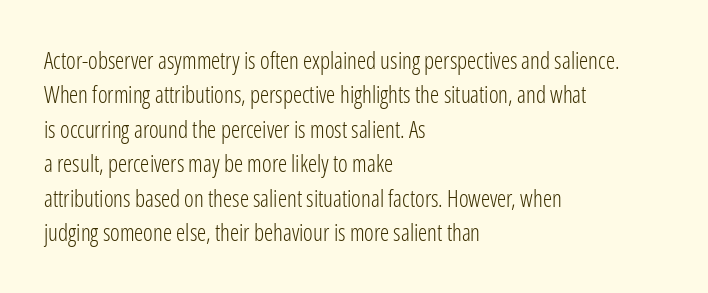
Observe the ordinary spacing: letters are neighbours, not strangers. Only glyphs here, with clear space below each row. Honestly, the row spacing looks completely unremarkable. No letter is thick-stroked: the sample isn't bold.
